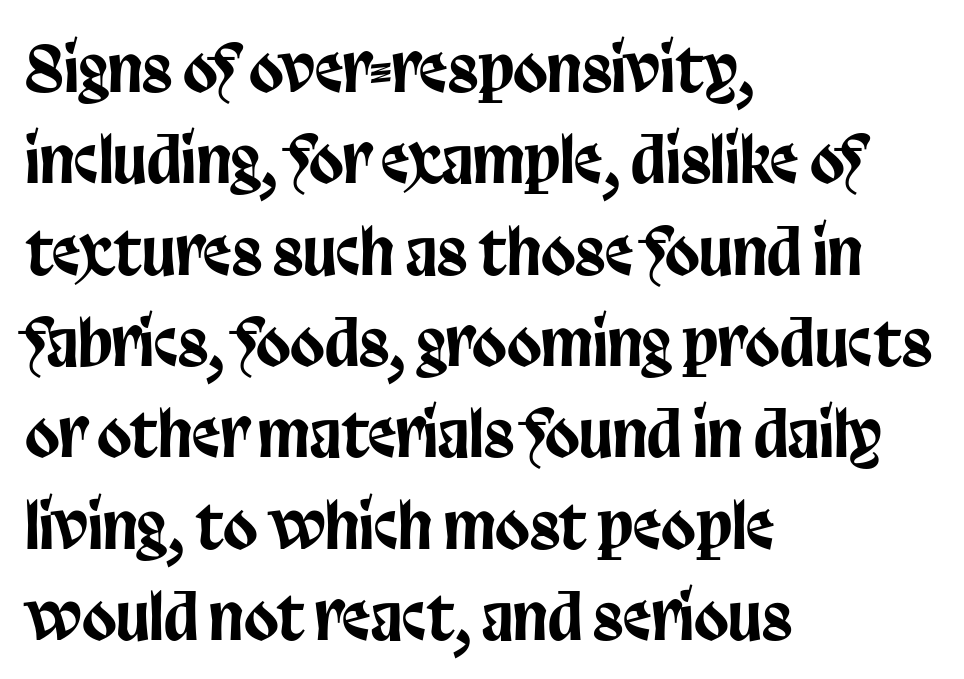
Q: Is the text italic (slanted)? A: No, it is upright.
Q: Is the typeface a serif or a sans-serif typeface? A: Sans-serif.
Q: Is the text underlined? A: No.
Q: How is the paragraph aligned? A: Left-aligned.
Q: Is the spacing between letters normal or unusually wide? A: Normal.
Q: Is the spacing between lines tight, normal or loose? A: Normal.
Q: Width (condensed, normal, or wide)? A: Condensed.
Q: Stroke contrast? A: Low.
Q: x-height? A: Large.
Q: Monospaced? A: No.
